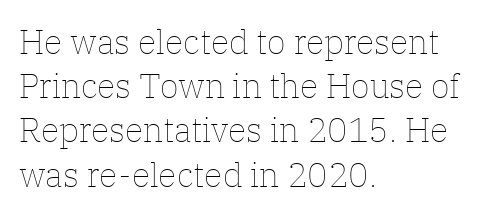
The image shows 34 px thin type, upright; set left-aligned, normal line spacing (1.3x), normal letter spacing, not underlined; low stroke contrast and a medium x-height.
